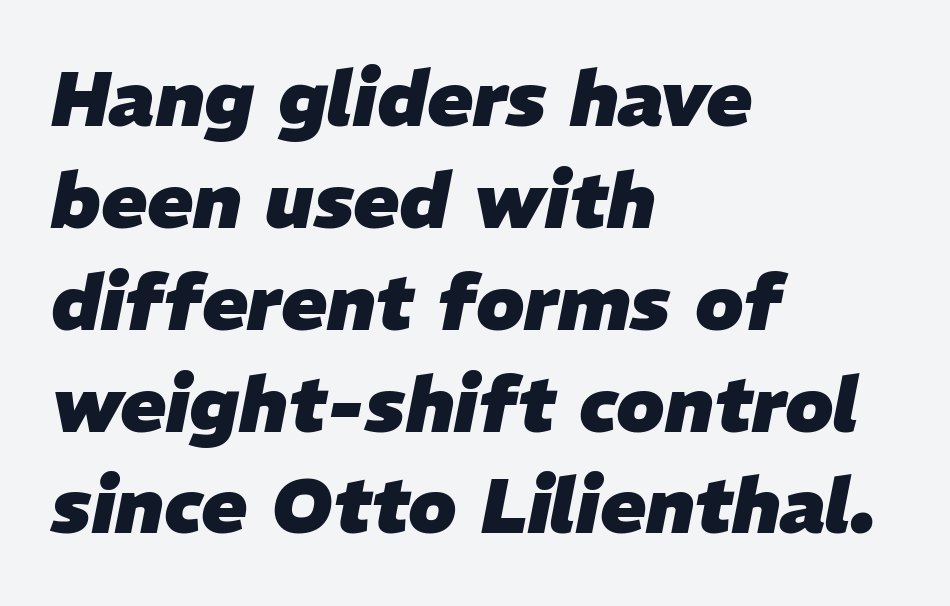
Q: Is the text bold? A: Yes.
Q: Is the text italic (slanted)? A: Yes, it leans right by about 11 degrees.
Q: Is the text underlined? A: No.
Q: How is the paragraph aligned? A: Left-aligned.
Q: Is the spacing between letters normal or unusually wide? A: Normal.
Q: Is the spacing between lines tight, normal or loose? A: Normal.
Q: Width (condensed, normal, or wide)? A: Normal.
Q: Stroke contrast? A: Low.
Q: x-height? A: Medium.
Q: Monospaced? A: No.
